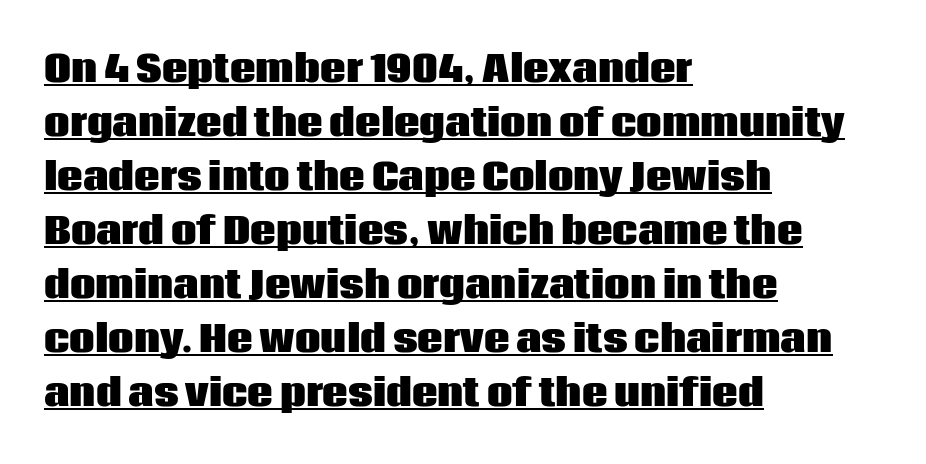
In terms of weight, the rendering is a true, heavy bold. If you measured baseline to baseline, you'd find a middling distance. This rendering leaves character spacing at its baseline value. You could not count columns in this text — the font is proportionally spaced. Notice how the stems are strictly vertical — no italics here. To sum up the face: it is a sans, with no serifs.
